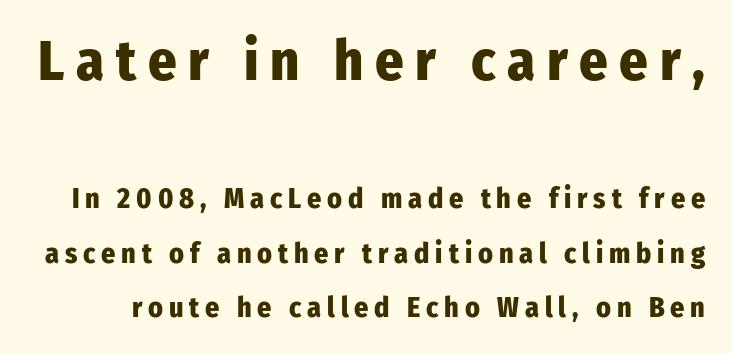
{"serif": "no", "italic": "no", "bold": "yes", "weight": "heavy", "width": "condensed", "stroke_contrast": "low", "x_height": "medium", "monospaced": "no", "underline": "no", "line_spacing": "loose", "line_spacing_ratio": 1.95, "letter_spacing": "wide", "letter_spacing_em": 0.21, "larger_block": "first", "size_ratio": 2.0, "glyph_px": 56}
